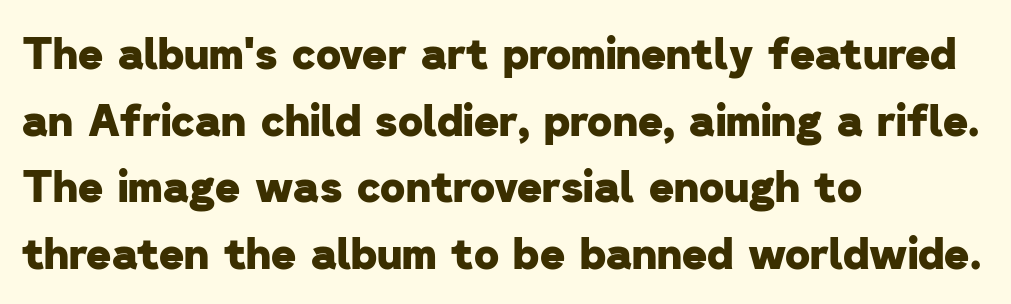
{"serif": "no", "bold": "yes", "weight": "heavy", "width": "normal", "stroke_contrast": "low", "x_height": "medium", "monospaced": "no", "underline": "no", "align": "left", "line_spacing": "normal", "line_spacing_ratio": 1.55, "letter_spacing": "normal", "letter_spacing_em": 0.0, "glyph_px": 43}
